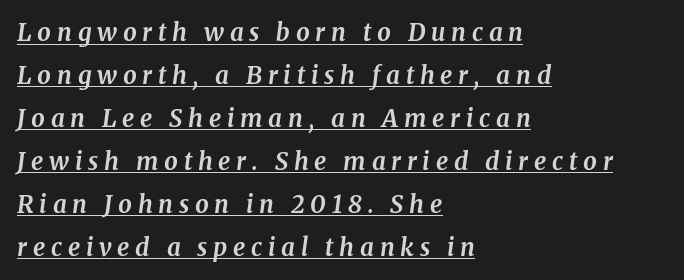
{"italic": "yes", "lean": "right", "slant_degrees": 8, "bold": "yes", "underline": "yes", "align": "left", "line_spacing_ratio": 1.79, "letter_spacing": "wide", "letter_spacing_em": 0.24, "glyph_px": 24}
